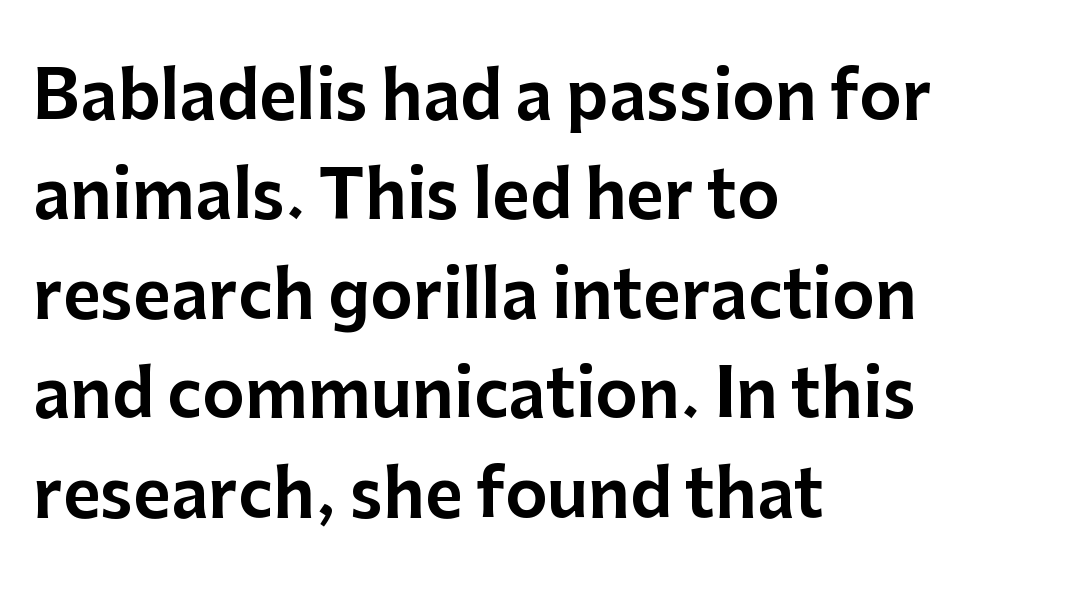
The image shows 65 px sans-serif type, upright; set left-aligned, normal line spacing (1.53x), normal letter spacing, not underlined; low stroke contrast and a medium x-height.
